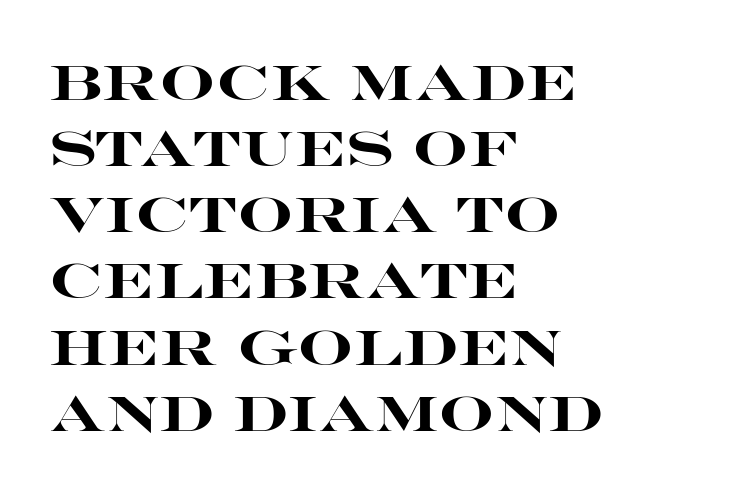
The image shows 49 px heavy, wide type, upright; set left-aligned, normal line spacing (1.35x), normal letter spacing, not underlined; high stroke contrast and a large x-height.
